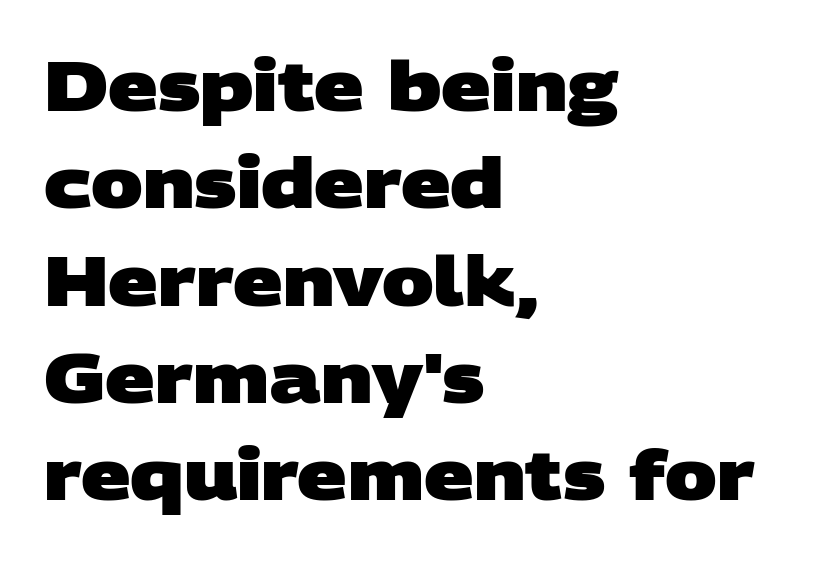
You can tell from the bare stems that sans-serif type was used. Honestly, there is no underline to notice here at all. Compared with an ordinary text face, these strokes are far heavier — a full bold. How would I describe the line gaps? Plain and ordinary.
